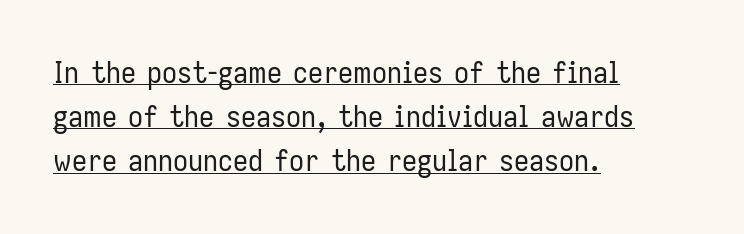
Q: Is the text bold? A: No.
Q: Is the text italic (slanted)? A: No, it is upright.
Q: Is the typeface a serif or a sans-serif typeface? A: Sans-serif.
Q: Is the text underlined? A: Yes.
Q: How is the paragraph aligned? A: Left-aligned.
Q: Is the spacing between letters normal or unusually wide? A: Normal.
Q: Is the spacing between lines tight, normal or loose? A: Normal.
Q: Width (condensed, normal, or wide)? A: Condensed.
Q: Stroke contrast? A: Low.
Q: x-height? A: Medium.
Q: Monospaced? A: No.
